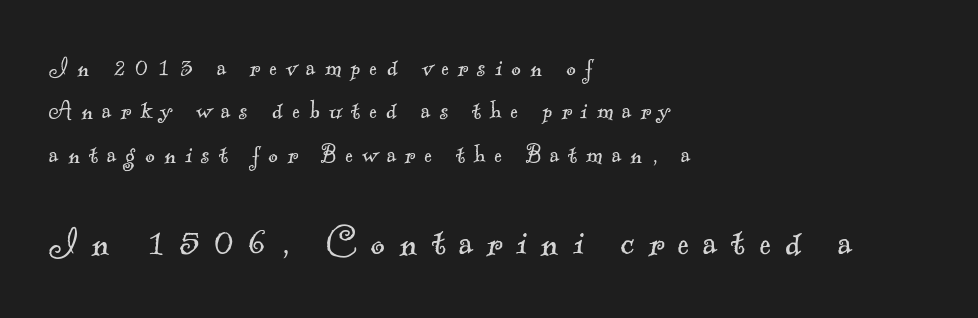
The image shows 44 px light serif type; set left-aligned, normal line spacing (1.5x), unusually wide letter spacing (+0.32 em), not underlined; the second (bottom) block is 1.52x larger; a small x-height.
